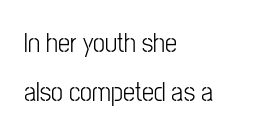
A light-to-regular cut is what we see here. Check the space under the baseline: it is left empty. Rendered with straight, roman letterforms. Here the glyphs are tracked normally, forming tight word shapes.
